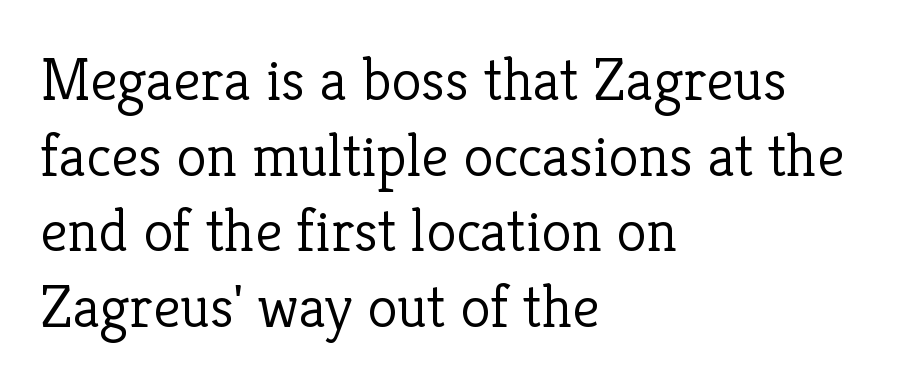
{"serif": "yes", "italic": "no", "bold": "no", "weight": "light", "width": "normal", "stroke_contrast": "low", "x_height": "medium", "monospaced": "no", "underline": "no", "align": "left", "line_spacing_ratio": 1.24, "letter_spacing": "normal", "letter_spacing_em": 0.0, "glyph_px": 61}
